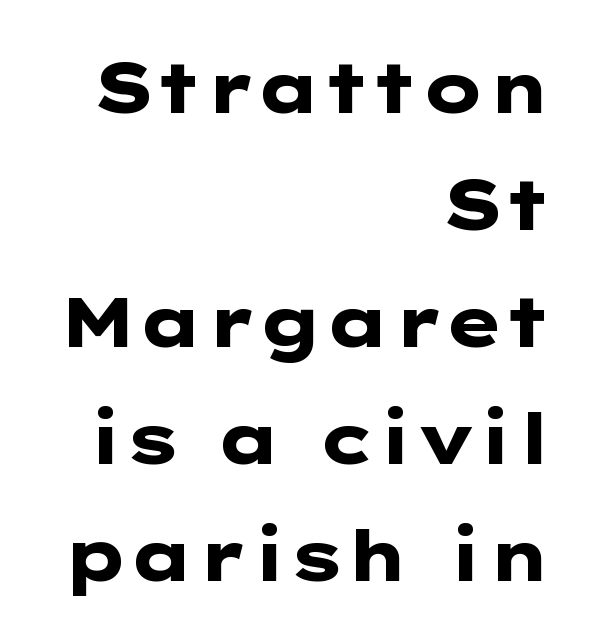
Q: Is the text bold? A: Yes.
Q: Is the text italic (slanted)? A: No, it is upright.
Q: Is the typeface a serif or a sans-serif typeface? A: Sans-serif.
Q: Is the text underlined? A: No.
Q: How is the paragraph aligned? A: Right-aligned.
Q: Is the spacing between letters normal or unusually wide? A: Normal.
Q: Is the spacing between lines tight, normal or loose? A: Normal.
Q: Width (condensed, normal, or wide)? A: Wide.
Q: Stroke contrast? A: Low.
Q: x-height? A: Medium.
